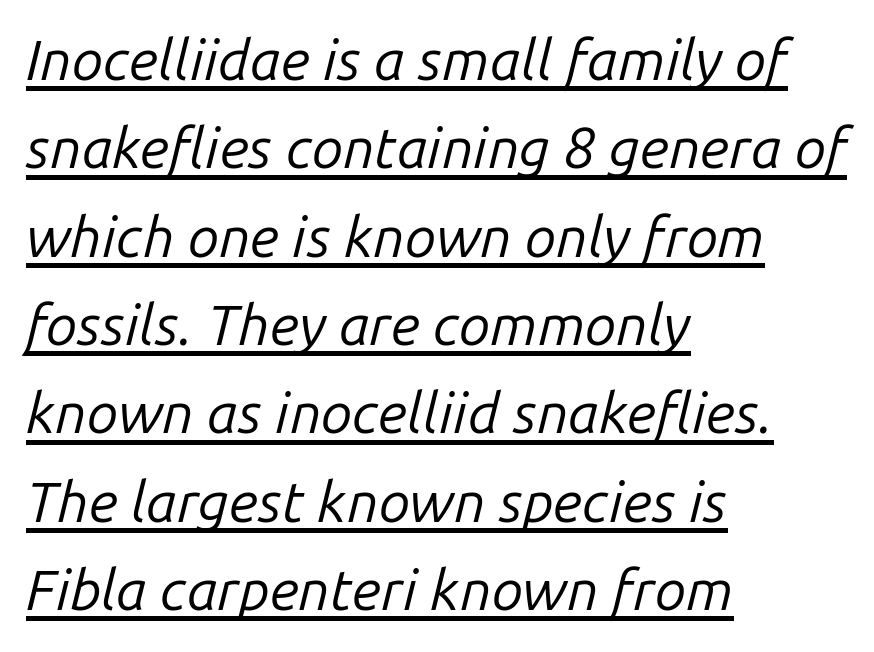
Q: Is the text bold? A: No.
Q: Is the text italic (slanted)? A: Yes, it leans right by about 14 degrees.
Q: Is the text underlined? A: Yes.
Q: How is the paragraph aligned? A: Left-aligned.
Q: Is the spacing between letters normal or unusually wide? A: Normal.
Q: Is the spacing between lines tight, normal or loose? A: Normal.
Q: Width (condensed, normal, or wide)? A: Normal.
Q: Stroke contrast? A: Low.
Q: x-height? A: Medium.
Q: Monospaced? A: No.
